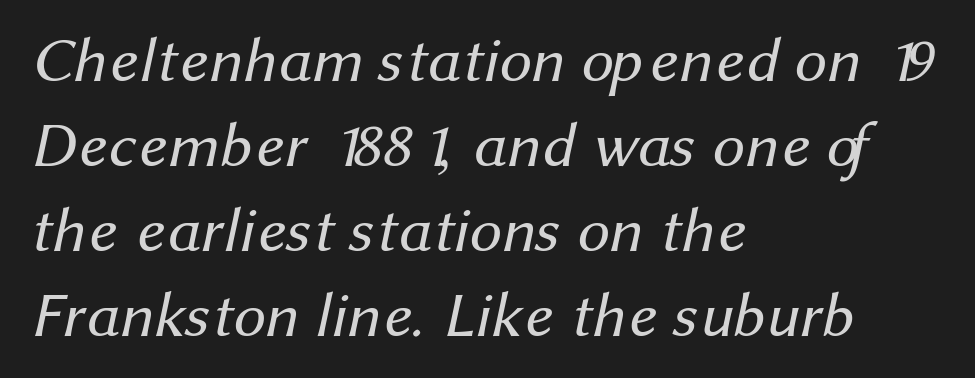
Q: Is the text bold? A: No.
Q: Is the typeface a serif or a sans-serif typeface? A: Sans-serif.
Q: Is the text underlined? A: No.
Q: How is the paragraph aligned? A: Left-aligned.
Q: Is the spacing between letters normal or unusually wide? A: Normal.
Q: Is the spacing between lines tight, normal or loose? A: Normal.
Q: Width (condensed, normal, or wide)? A: Normal.
Q: Stroke contrast? A: Medium.
Q: x-height? A: Medium.
Q: Monospaced? A: No.
